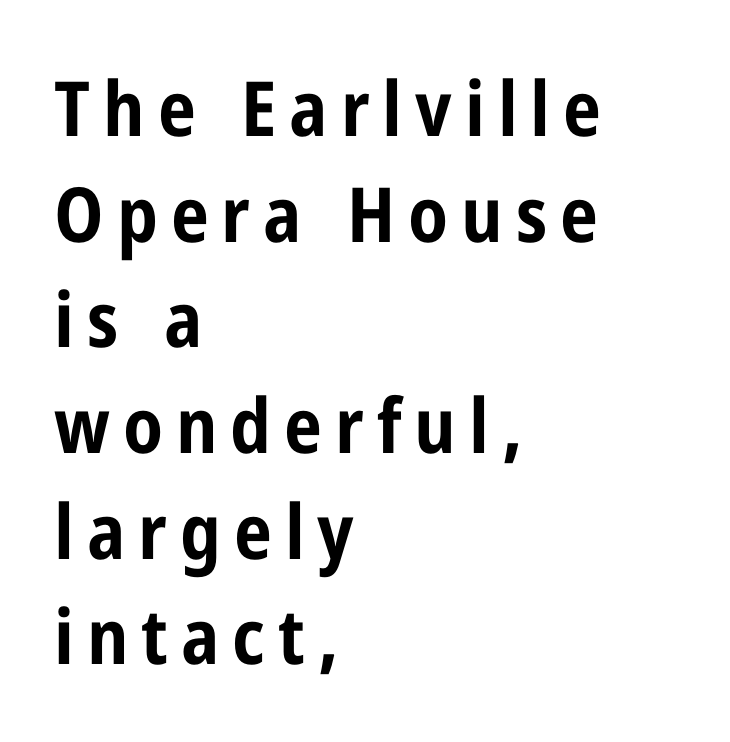
The image shows 76 px bold, condensed sans-serif type, upright; set left-aligned, normal line spacing (1.39x), not underlined; low stroke contrast and a medium x-height.
